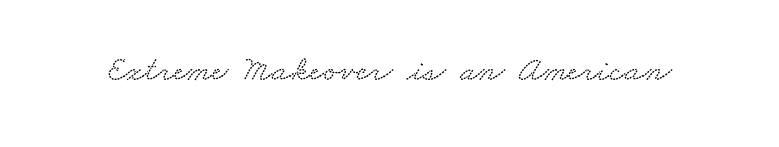
{"serif": "yes", "width": "wide", "stroke_contrast": "medium", "x_height": "small", "monospaced": "no", "underline": "no", "letter_spacing": "normal", "letter_spacing_em": 0.0, "glyph_px": 36}
